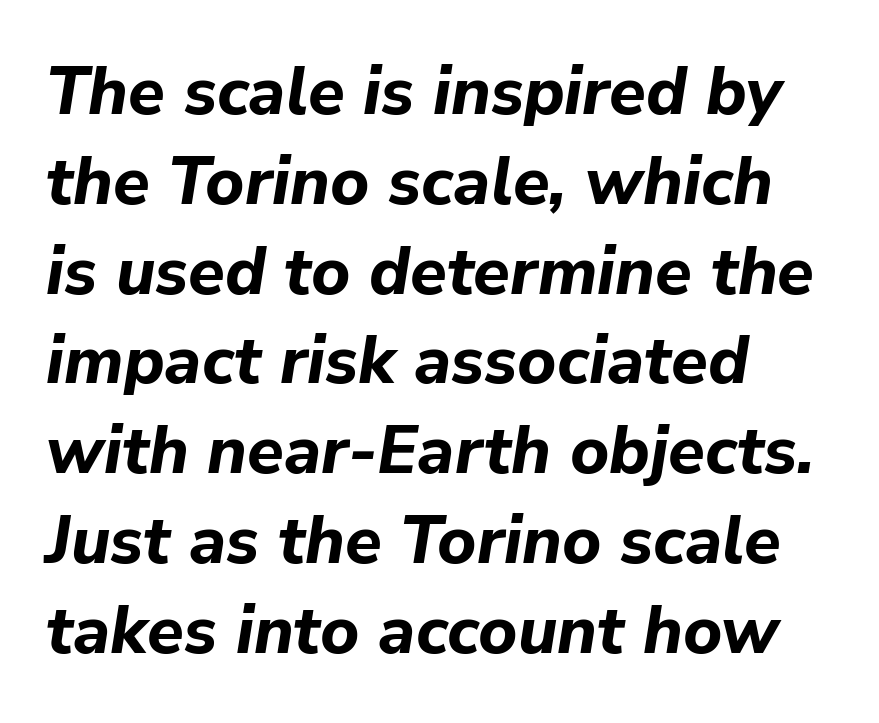
{"italic": "yes", "lean": "right", "slant_degrees": 9, "bold": "yes", "weight": "bold", "width": "normal", "stroke_contrast": "low", "x_height": "medium", "monospaced": "no", "underline": "no", "align": "left", "line_spacing": "normal", "line_spacing_ratio": 1.34, "letter_spacing": "normal", "letter_spacing_em": 0.0, "glyph_px": 67}
